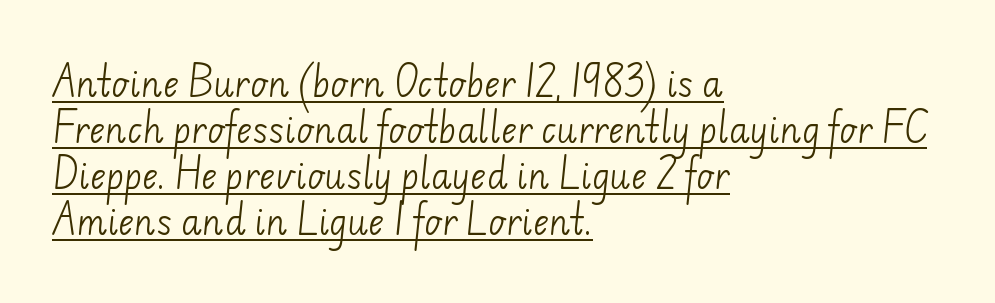
Q: Is the text bold? A: No.
Q: Is the typeface a serif or a sans-serif typeface? A: Sans-serif.
Q: Is the text underlined? A: Yes.
Q: How is the paragraph aligned? A: Left-aligned.
Q: Is the spacing between letters normal or unusually wide? A: Normal.
Q: Is the spacing between lines tight, normal or loose? A: Normal.
Q: Width (condensed, normal, or wide)? A: Normal.
Q: Stroke contrast? A: Low.
Q: x-height? A: Small.
Q: Monospaced? A: No.
